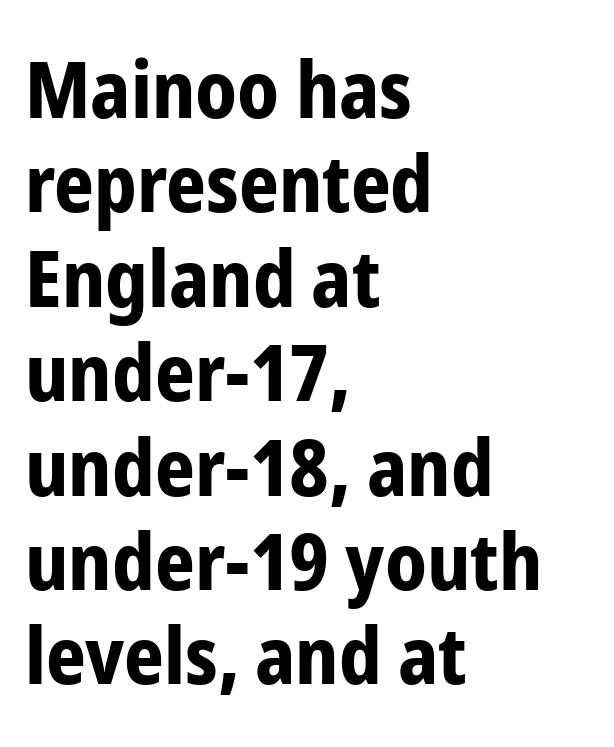
The image shows 78 px bold, condensed sans-serif type, upright; set left-aligned, line spacing 1.21x, normal letter spacing, not underlined; low stroke contrast and a medium x-height.
